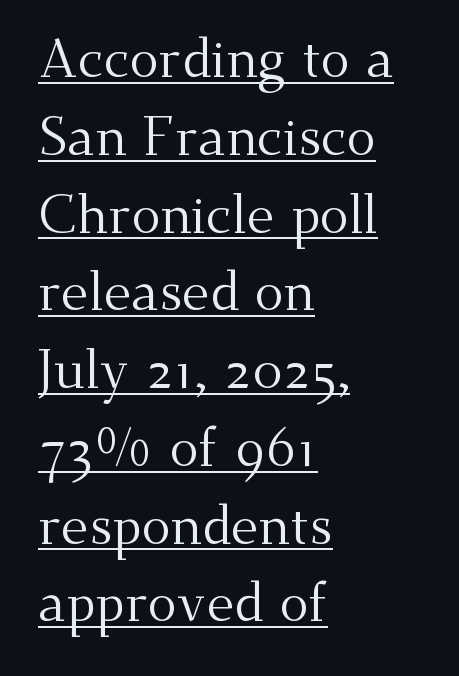
The image shows 54 px regular-weight serif type, upright; set left-aligned, normal line spacing (1.44x), normal letter spacing, underlined; medium stroke contrast and a small x-height.
